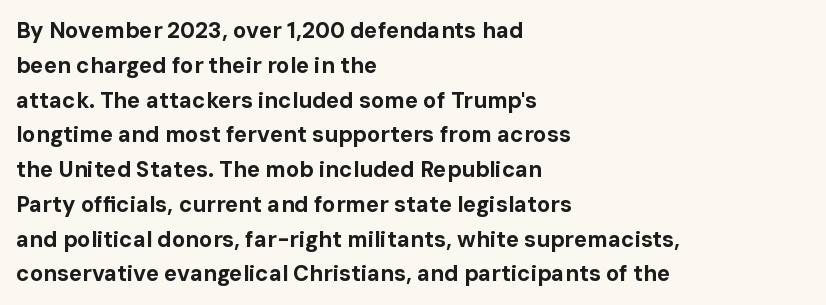
One-word summary of the alignment: left. Characters remain perfectly vertical along every line. Words float on clear page, feet unadorned. Look at the tracking — it's just the regular setting, nothing added.
